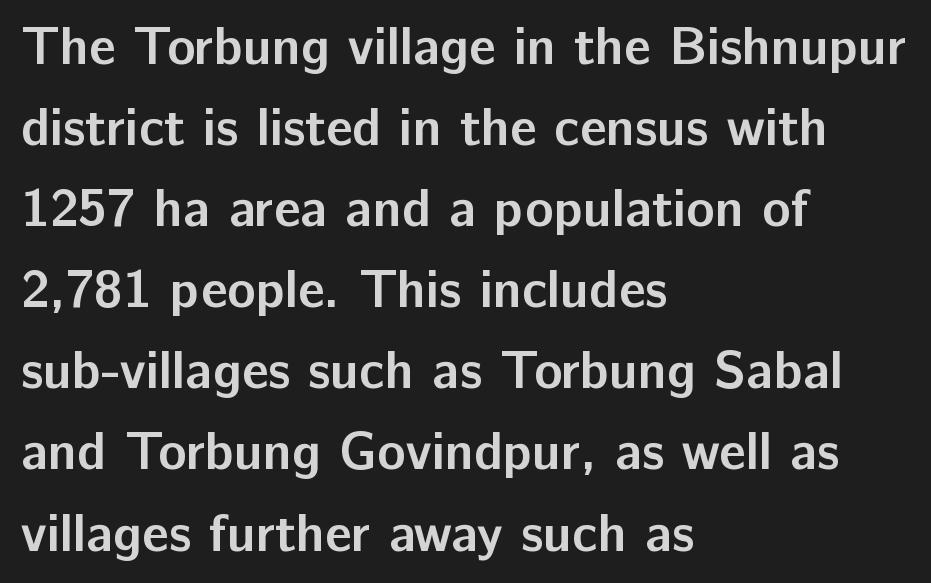
Q: Is the text bold? A: Yes.
Q: Is the text italic (slanted)? A: No, it is upright.
Q: Is the typeface a serif or a sans-serif typeface? A: Sans-serif.
Q: Is the text underlined? A: No.
Q: How is the paragraph aligned? A: Left-aligned.
Q: Is the spacing between letters normal or unusually wide? A: Normal.
Q: Is the spacing between lines tight, normal or loose? A: Normal.
Q: Width (condensed, normal, or wide)? A: Normal.
Q: Stroke contrast? A: Low.
Q: x-height? A: Medium.
Q: Monospaced? A: No.
